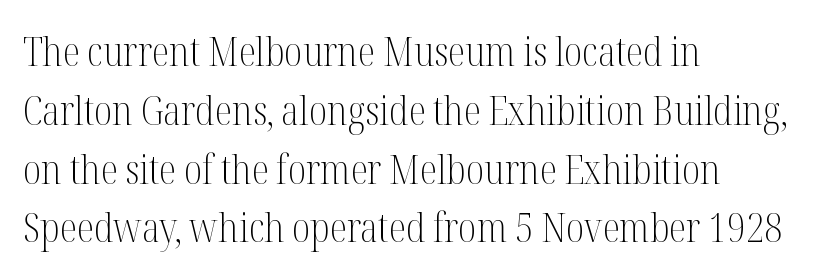
Each word holds together tightly as a unit, with standard inter-letter gaps. These lines are rendered in a variable-pitch font. Type without underlining. These lines are set flush left with a ragged right edge. The type family on display is of the serif kind. The passage shown is not bold in any degree.
